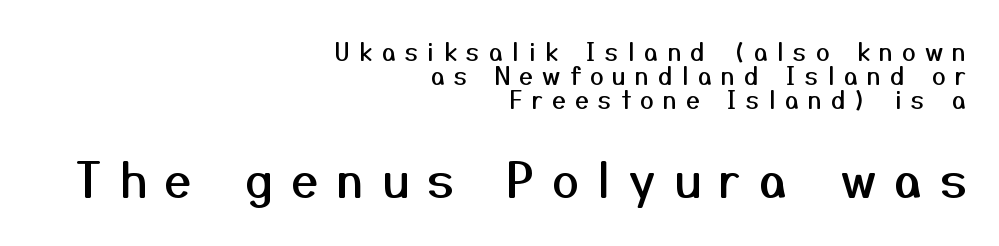
A typesetter would mark this as roman, not italic. The baseline area is clear. Note: smaller setting up top, larger setting below. Unlike a traditional serif, this face leaves its strokes unadorned. Here the designer chose a conventional face with non-uniform glyph widths. Successive baselines arrive quickly, one right under another.
